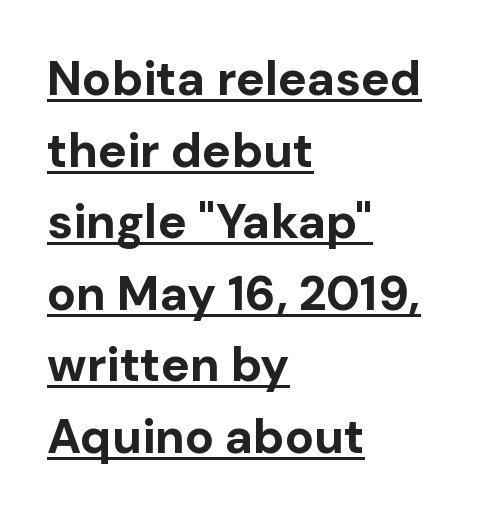
Q: Is the text bold? A: Yes.
Q: Is the text italic (slanted)? A: No, it is upright.
Q: Is the typeface a serif or a sans-serif typeface? A: Sans-serif.
Q: Is the text underlined? A: Yes.
Q: How is the paragraph aligned? A: Left-aligned.
Q: Is the spacing between letters normal or unusually wide? A: Normal.
Q: Is the spacing between lines tight, normal or loose? A: Normal.
Q: Width (condensed, normal, or wide)? A: Normal.
Q: Stroke contrast? A: Low.
Q: x-height? A: Medium.
Q: Monospaced? A: No.
